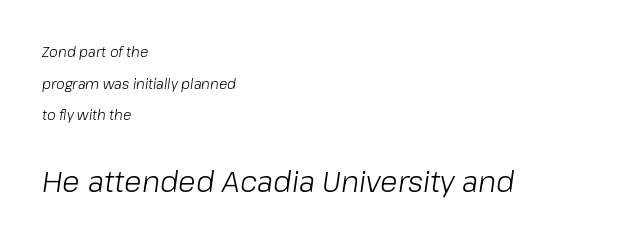
The image shows 29 px light type, italic (leaning right); set left-aligned, loose line spacing (2.26x), normal letter spacing, not underlined; the second (bottom) block is 2.07x larger; low stroke contrast and a medium x-height.
